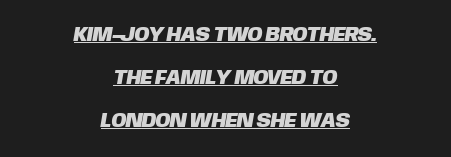
The image shows 20 px text type; set centered, loose line spacing (2.14x), normal letter spacing, underlined.
